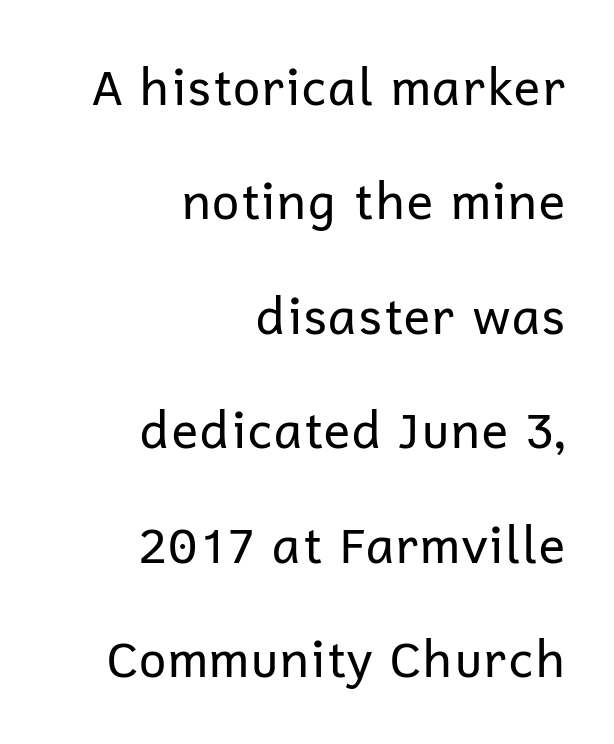
Q: Is the text bold? A: No.
Q: Is the text italic (slanted)? A: No, it is upright.
Q: Is the typeface a serif or a sans-serif typeface? A: Sans-serif.
Q: Is the text underlined? A: No.
Q: How is the paragraph aligned? A: Right-aligned.
Q: Is the spacing between letters normal or unusually wide? A: Normal.
Q: Is the spacing between lines tight, normal or loose? A: Loose.
Q: Width (condensed, normal, or wide)? A: Normal.
Q: Stroke contrast? A: Low.
Q: x-height? A: Medium.
Q: Monospaced? A: No.
